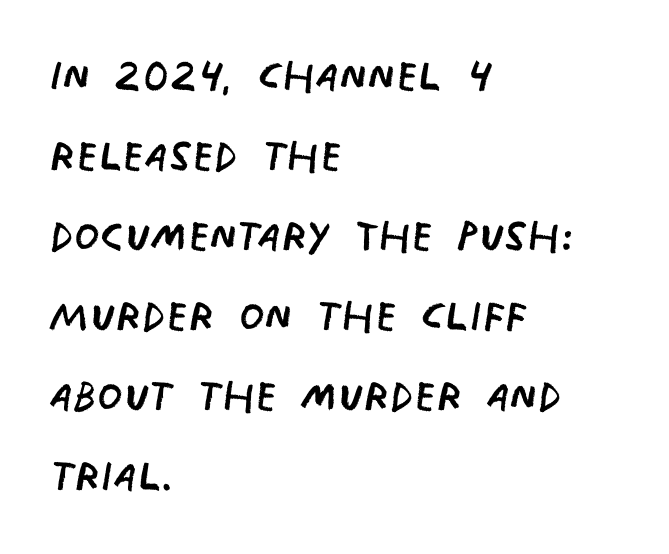
{"serif": "no", "bold": "no", "weight": "regular", "width": "condensed", "stroke_contrast": "low", "x_height": "large", "monospaced": "no", "underline": "no", "align": "left", "line_spacing": "normal", "line_spacing_ratio": 1.38, "letter_spacing": "normal", "letter_spacing_em": 0.0, "glyph_px": 58}
